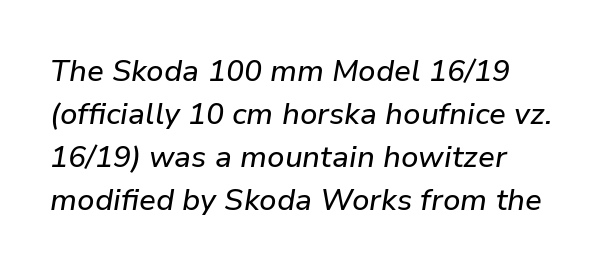
A classic flush-left, rag-right setting is used for this passage. Tracking value appears to be zero — textbook default spacing. This rendering features lettering with no underline. The rendering uses natural spacing where letterforms have individual widths. The line-height multiplier appears to be the usual default. It's the slanting kind of type.
